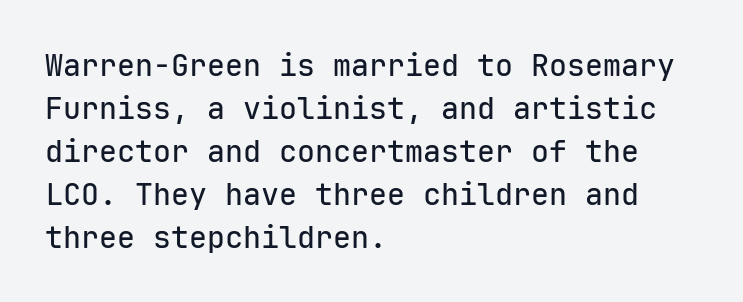
Q: Is the text italic (slanted)? A: No, it is upright.
Q: Is the typeface a serif or a sans-serif typeface? A: Sans-serif.
Q: Is the text underlined? A: No.
Q: How is the paragraph aligned? A: Left-aligned.
Q: Is the spacing between letters normal or unusually wide? A: Normal.
Q: Is the spacing between lines tight, normal or loose? A: Normal.
Q: Width (condensed, normal, or wide)? A: Normal.
Q: Stroke contrast? A: Low.
Q: x-height? A: Medium.
Q: Monospaced? A: Yes.
